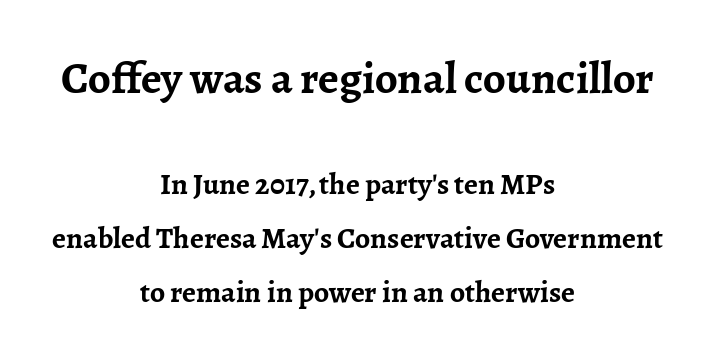
Look at the bottom of the vertical strokes: they flare into serifs here. The letters advance in unequal steps, a hallmark of proportional type. Check the space under the baseline: it is left empty. Typeset on center — no edge is straight. Weight check: bold — yes, fully.
